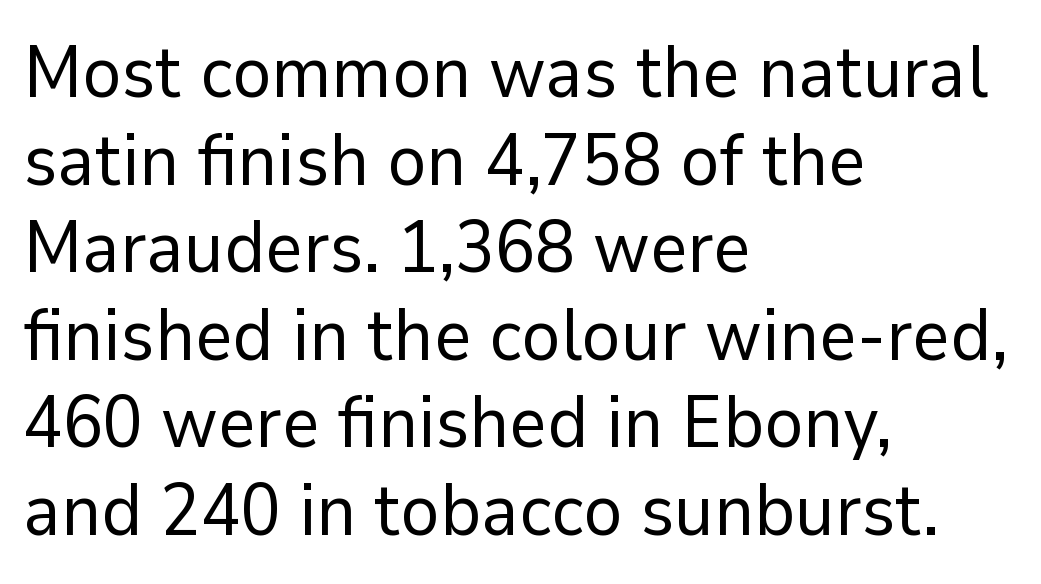
{"serif": "no", "italic": "no", "bold": "no", "weight": "regular", "width": "normal", "stroke_contrast": "low", "x_height": "medium", "monospaced": "no", "underline": "no", "align": "left", "line_spacing_ratio": 1.2, "letter_spacing": "normal", "letter_spacing_em": 0.0, "glyph_px": 73}
